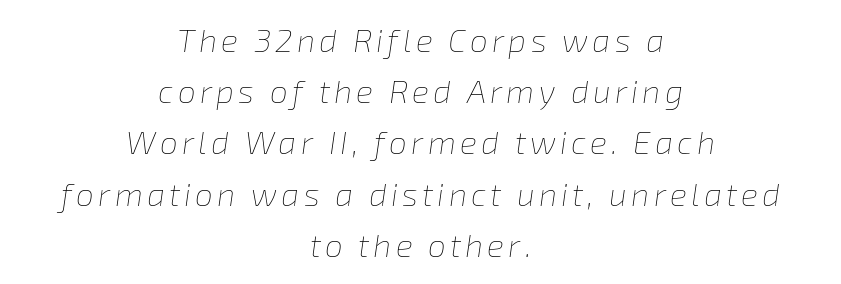
Q: Is the text bold? A: No.
Q: Is the text italic (slanted)? A: Yes, it leans right by about 8 degrees.
Q: Is the text underlined? A: No.
Q: How is the paragraph aligned? A: Centered.
Q: Is the spacing between lines tight, normal or loose? A: Normal.
Q: Width (condensed, normal, or wide)? A: Normal.
Q: Stroke contrast? A: Low.
Q: x-height? A: Medium.
Q: Monospaced? A: No.
